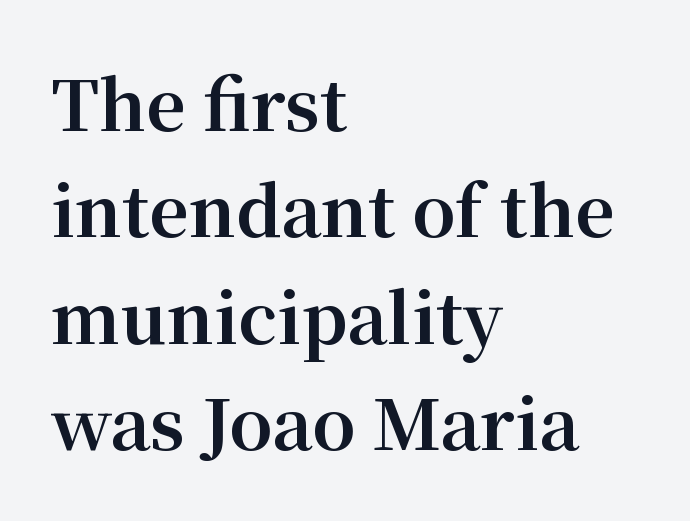
The image shows 69 px bold serif type, upright; set left-aligned, normal line spacing (1.54x), normal letter spacing, not underlined; medium stroke contrast and a medium x-height.
